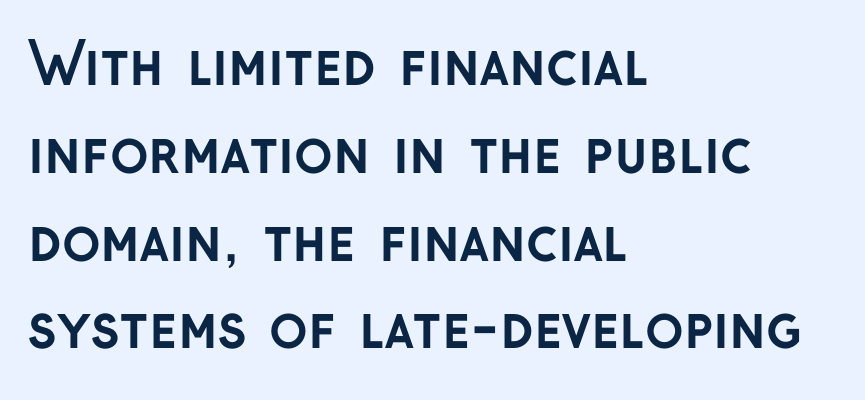
Rendered with straight, roman letterforms. Compared with typical body copy, the letter spacing here is the same. Summary of weight: heavy, a full bold. This sample keeps an unexceptional amount of space between lines. The letters carry no serifs — their stems end cleanly without finishing strokes. The setting favours the left margin, as ordinary paragraphs usually do.
